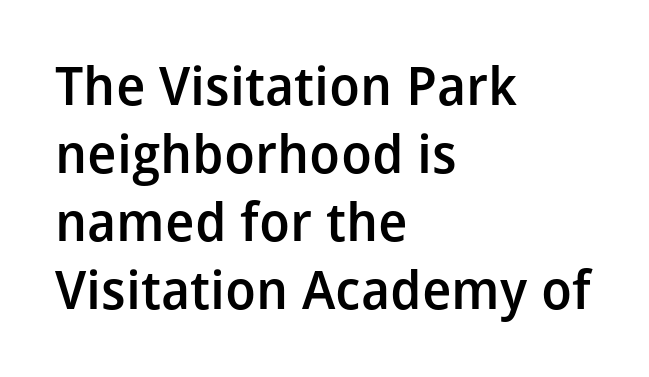
Q: Is the text bold? A: Semi-bold.
Q: Is the text italic (slanted)? A: No, it is upright.
Q: Is the typeface a serif or a sans-serif typeface? A: Sans-serif.
Q: Is the text underlined? A: No.
Q: How is the paragraph aligned? A: Left-aligned.
Q: Is the spacing between letters normal or unusually wide? A: Normal.
Q: Is the spacing between lines tight, normal or loose? A: Normal.
Q: Width (condensed, normal, or wide)? A: Normal.
Q: Stroke contrast? A: Low.
Q: x-height? A: Medium.
Q: Monospaced? A: No.
